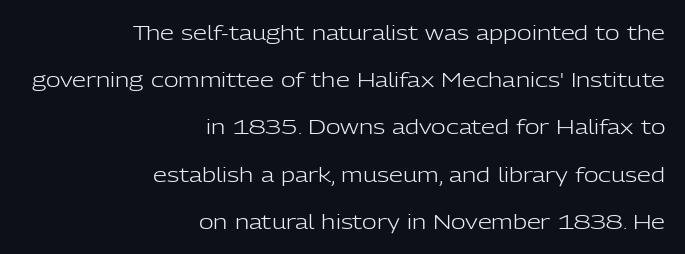
{"italic": "no", "bold": "no", "underline": "no", "align": "right", "line_spacing": "loose", "line_spacing_ratio": 2.36, "letter_spacing": "normal", "letter_spacing_em": 0.0, "glyph_px": 20}
